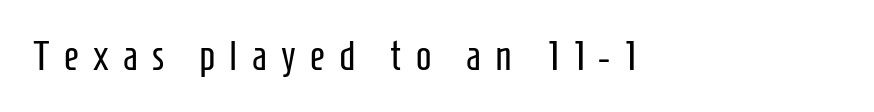
{"serif": "no", "italic": "no", "bold": "no", "weight": "regular", "width": "condensed", "stroke_contrast": "low", "x_height": "medium", "monospaced": "no", "underline": "no", "align": "left", "letter_spacing": "wide", "letter_spacing_em": 0.35, "glyph_px": 41}
